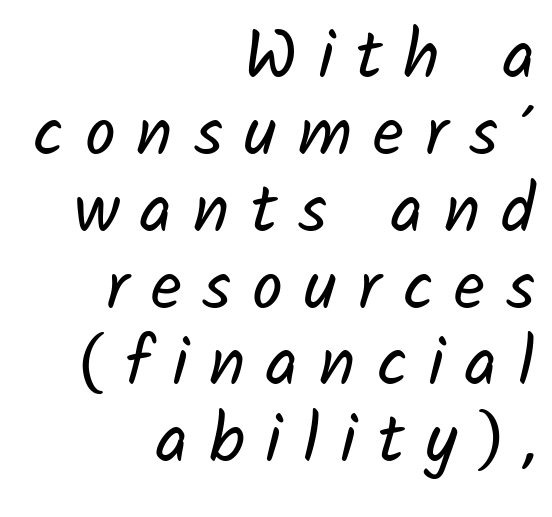
Q: Is the text bold? A: No.
Q: Is the typeface a serif or a sans-serif typeface? A: Sans-serif.
Q: Is the text underlined? A: No.
Q: How is the paragraph aligned? A: Right-aligned.
Q: Is the spacing between letters normal or unusually wide? A: Unusually wide.
Q: Is the spacing between lines tight, normal or loose? A: Tight.
Q: Width (condensed, normal, or wide)? A: Normal.
Q: Stroke contrast? A: Low.
Q: x-height? A: Medium.
Q: Monospaced? A: No.
